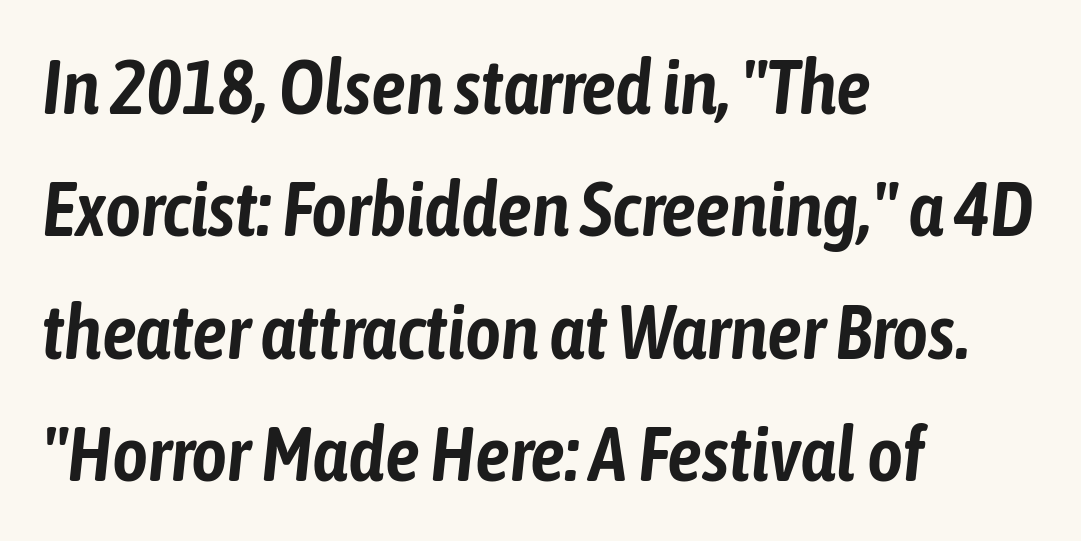
The image shows 77 px condensed type, italic (leaning right); set left-aligned, normal line spacing (1.59x), normal letter spacing, not underlined; low stroke contrast and a medium x-height.
